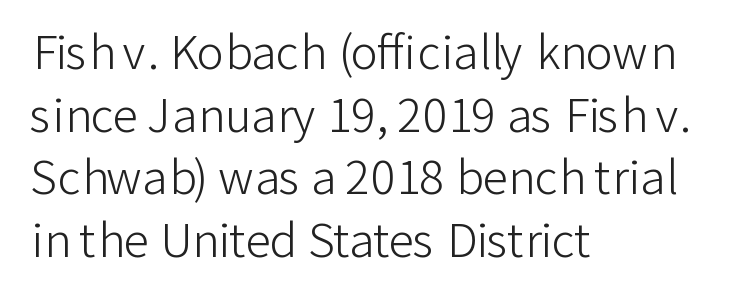
{"serif": "no", "italic": "no", "bold": "no", "weight": "light", "width": "normal", "stroke_contrast": "low", "x_height": "medium", "monospaced": "no", "underline": "no", "align": "left", "line_spacing": "normal", "line_spacing_ratio": 1.36, "letter_spacing": "normal", "letter_spacing_em": 0.0, "glyph_px": 46}
